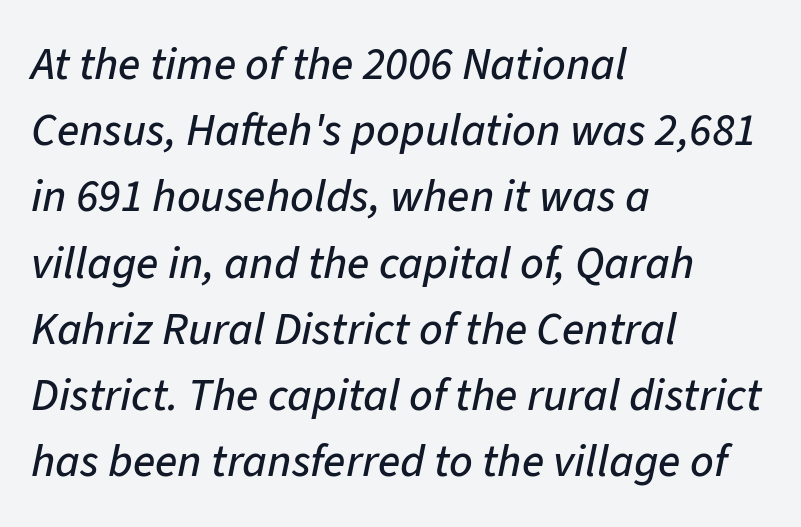
Decoration check: the copy has no underline. This sample has the flowing, uneven cadence of proportional lettering. The rendering anchors every line to the left-hand side. Characters follow at the spacing the type designer built in.
